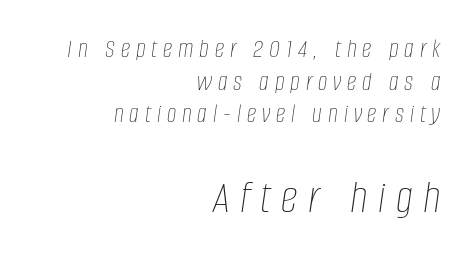
{"italic": "yes", "lean": "right", "slant_degrees": 8, "bold": "no", "weight": "thin", "width": "condensed", "stroke_contrast": "low", "x_height": "large", "monospaced": "no", "underline": "no", "align": "right", "line_spacing_ratio": 1.21, "letter_spacing": "wide", "letter_spacing_em": 0.22, "larger_block": "second", "size_ratio": 1.78, "glyph_px": 48}
